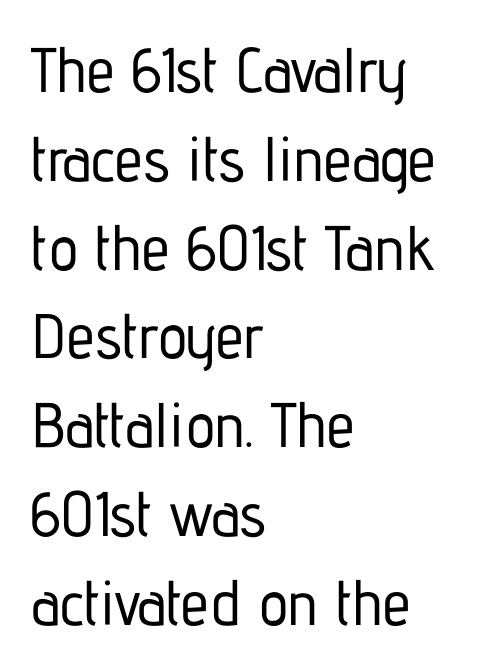
The image shows 63 px condensed sans-serif type, upright; set left-aligned, normal line spacing (1.41x), normal letter spacing, not underlined; low stroke contrast and a medium x-height.
